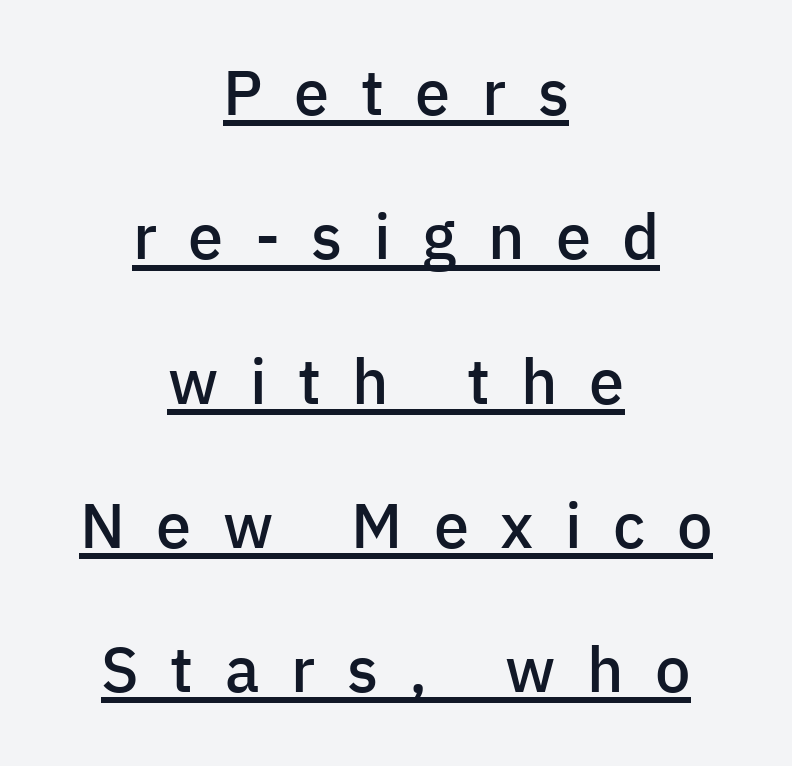
Tall strokes in this sample are plumb rather than angled. Grotesque or geometric, the face here clearly has no serifs. Varying glyph widths throughout — classic text-font behaviour. The letters are semibold — heavier than regular but short of a full bold.
